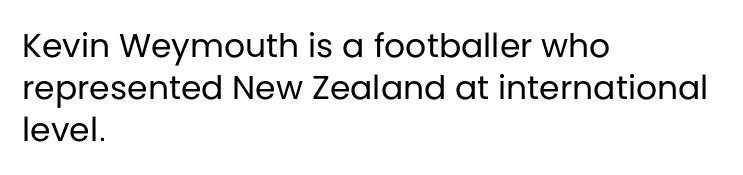
Q: Is the text bold? A: No.
Q: Is the text italic (slanted)? A: No, it is upright.
Q: Is the typeface a serif or a sans-serif typeface? A: Sans-serif.
Q: Is the text underlined? A: No.
Q: How is the paragraph aligned? A: Left-aligned.
Q: Is the spacing between letters normal or unusually wide? A: Normal.
Q: Is the spacing between lines tight, normal or loose? A: Normal.
Q: Width (condensed, normal, or wide)? A: Normal.
Q: Stroke contrast? A: Low.
Q: x-height? A: Large.
Q: Monospaced? A: No.
